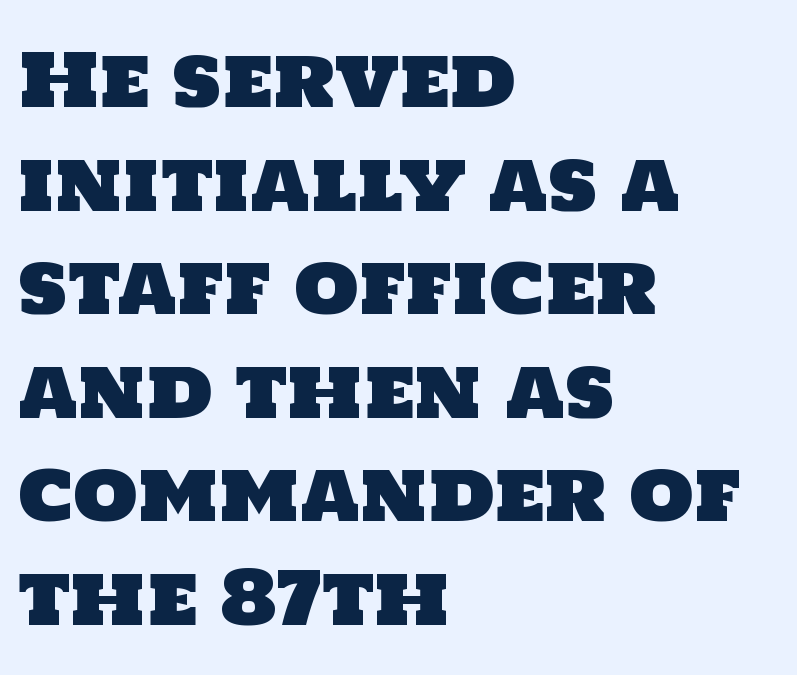
Leading matches the norm, producing a regular column. Layout note: lines flush left. Proportional: the letters do not fall into vertical columns. In terms of letterform style, serifs are entirely absent. Quick note: underline off. The type is set solid horizontally, with unmodified tracking.
